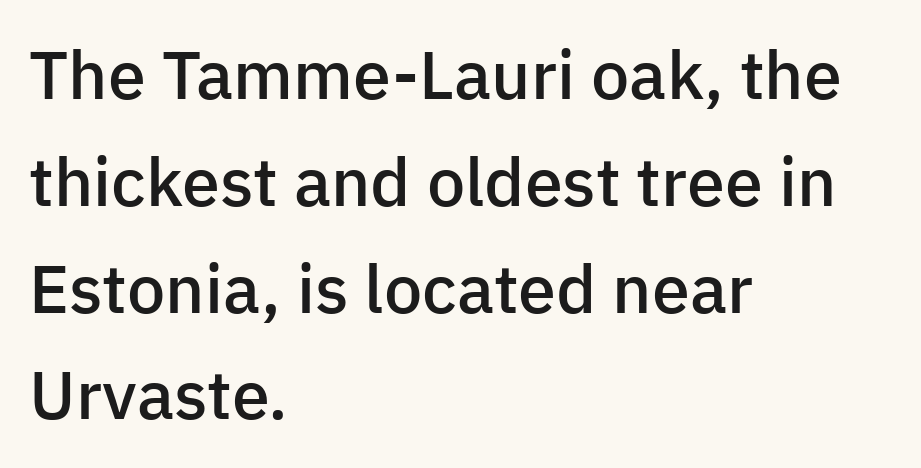
{"serif": "no", "italic": "no", "bold": "semi", "weight": "semibold", "width": "normal", "stroke_contrast": "low", "x_height": "medium", "monospaced": "no", "underline": "no", "align": "left", "line_spacing": "normal", "line_spacing_ratio": 1.57, "letter_spacing": "normal", "letter_spacing_em": 0.0, "glyph_px": 68}
